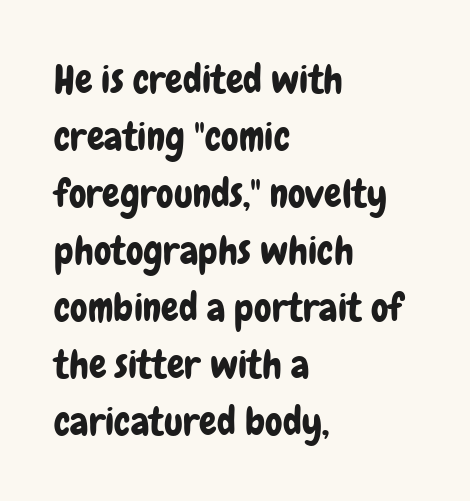
The image shows 39 px condensed sans-serif type, upright; set left-aligned, normal line spacing (1.46x), normal letter spacing, not underlined; low stroke contrast and a medium x-height.
